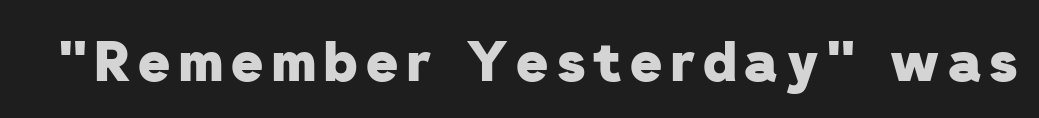
The image shows 55 px heavy sans-serif type; set not underlined; low stroke contrast and a medium x-height.
